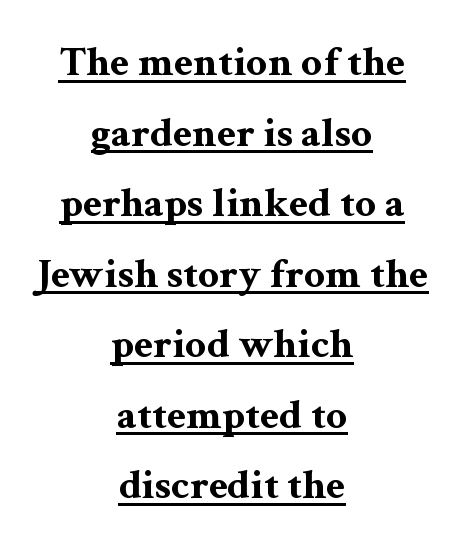
The image shows 42 px bold, wide serif type, upright; set centered, normal line spacing (1.68x), normal letter spacing, underlined; medium stroke contrast and a medium x-height.
